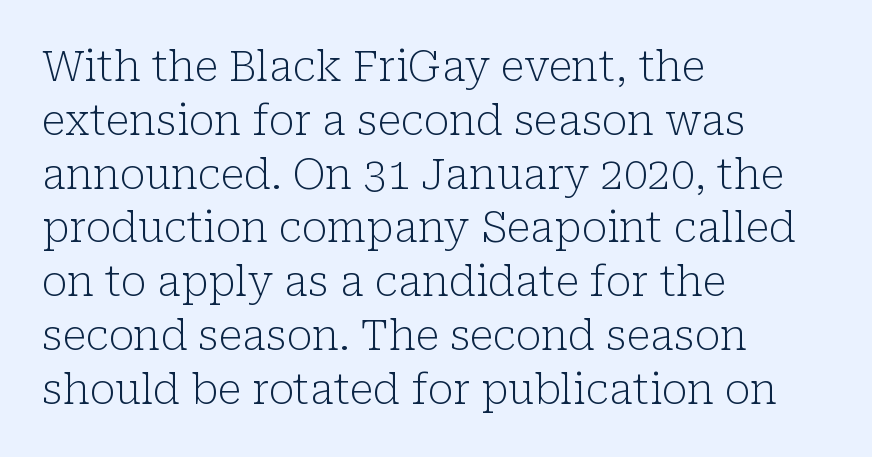
{"serif": "yes", "italic": "no", "bold": "no", "weight": "light", "width": "normal", "stroke_contrast": "low", "x_height": "medium", "monospaced": "no", "underline": "no", "align": "left", "line_spacing": "normal", "line_spacing_ratio": 1.28, "letter_spacing": "normal", "letter_spacing_em": 0.0, "glyph_px": 42}
